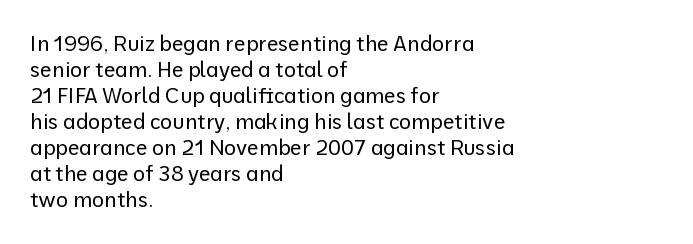
The image shows 21 px text type, upright; set left-aligned, line spacing 1.24x, normal letter spacing, not underlined.
